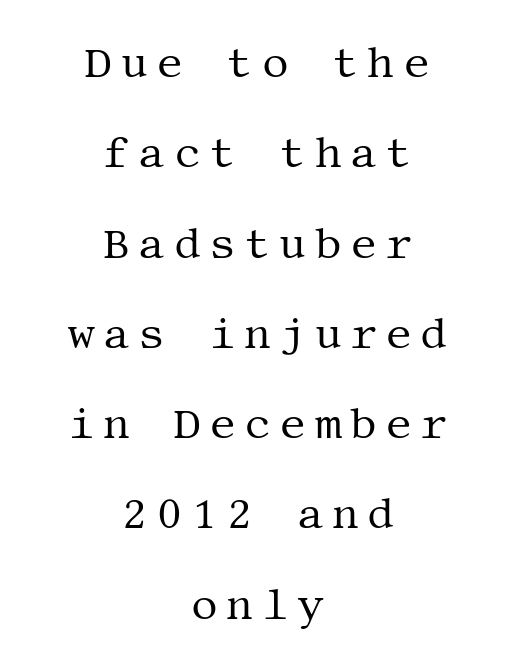
Line starts and ends both wander, symmetrically. Is the stroke heavy? The answer is a plain regular-or-lighter. Whoever set this chose breathing room over compactness in the vertical rhythm. Every stem runs plumb, perpendicular to the baseline. Letterform terminals end in serifs throughout the passage.
